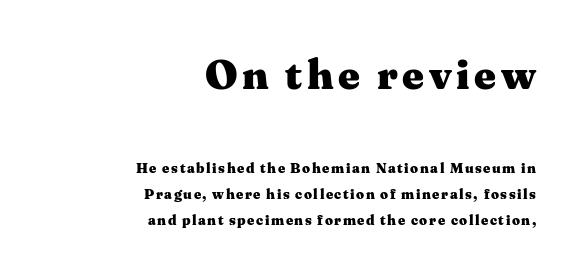
A clean baseline with only descenders dipping below it. Looks like regular typesetting: each glyph gets only the width it needs. Casual observation: everything's shoved over to the right. This sample uses a serif face. A dark, heavy texture on the line: the type is bold. Italic: no, the glyphs are upright roman.
